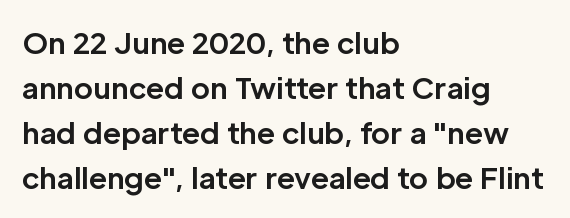
{"serif": "no", "italic": "no", "bold": "yes", "weight": "bold", "width": "normal", "stroke_contrast": "low", "x_height": "medium", "monospaced": "no", "underline": "no", "align": "left", "line_spacing": "normal", "line_spacing_ratio": 1.55, "letter_spacing": "normal", "letter_spacing_em": 0.0, "glyph_px": 29}
